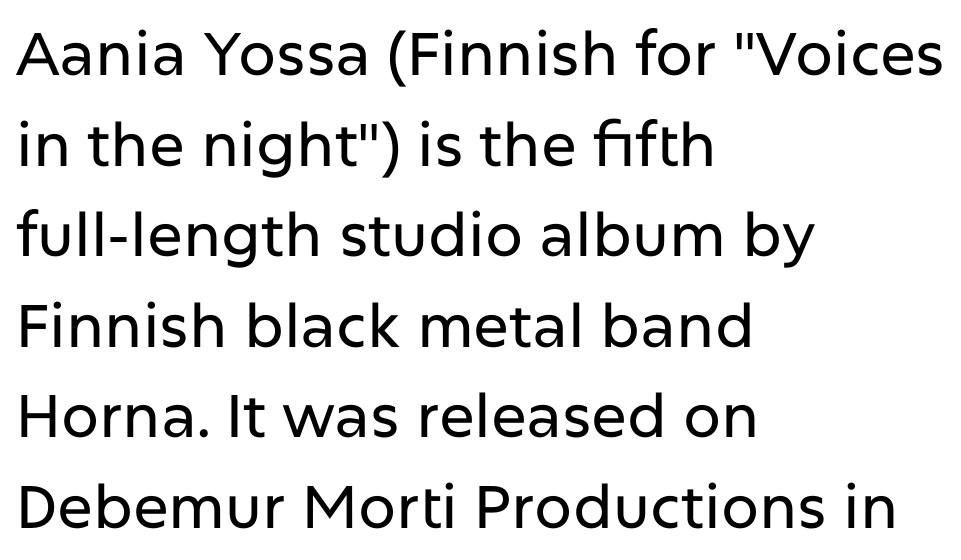
The type sits square on the baseline with zero lean. The ragged edge is on the right, which tells us the setting is flush left. The passage shown stacks its lines at a standard gap. The letters advance in unequal steps, a hallmark of proportional type. Compared with typical body copy, the letter spacing here is the same.
